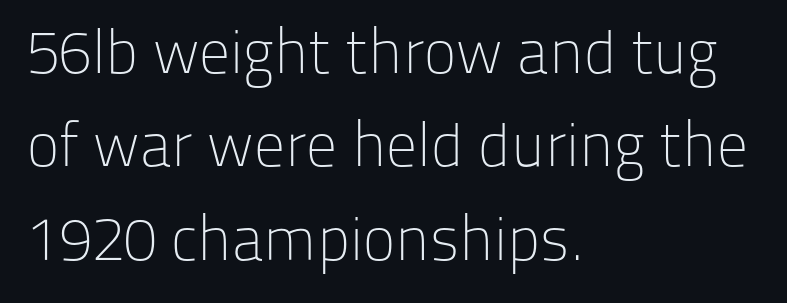
{"serif": "no", "italic": "no", "bold": "no", "weight": "light", "width": "normal", "stroke_contrast": "low", "x_height": "medium", "monospaced": "no", "underline": "no", "align": "left", "line_spacing": "normal", "line_spacing_ratio": 1.53, "letter_spacing": "normal", "letter_spacing_em": 0.0, "glyph_px": 61}
